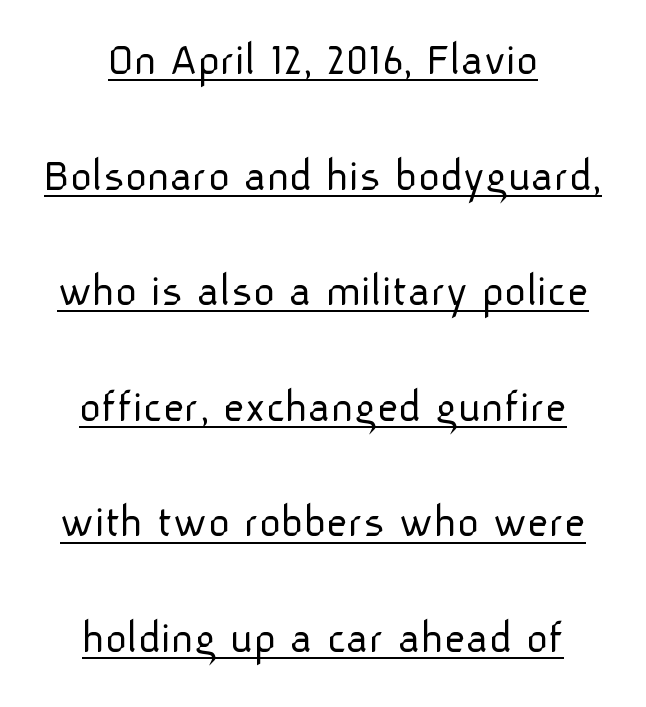
The image shows 47 px light sans-serif type, upright; set loose line spacing (2.46x), normal letter spacing, underlined; low stroke contrast and a medium x-height.
